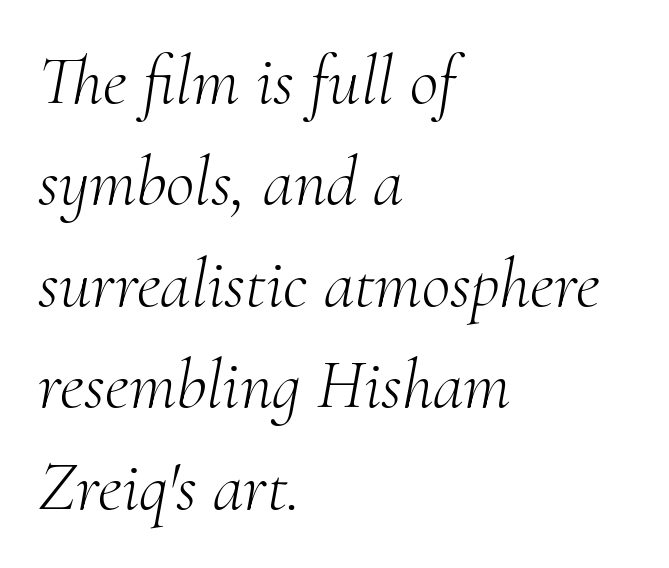
{"serif": "yes", "italic": "yes", "lean": "right", "slant_degrees": 10, "bold": "no", "weight": "light", "width": "normal", "stroke_contrast": "medium", "x_height": "small", "monospaced": "no", "underline": "no", "align": "left", "line_spacing": "normal", "line_spacing_ratio": 1.45, "letter_spacing": "normal", "letter_spacing_em": 0.0, "glyph_px": 70}
